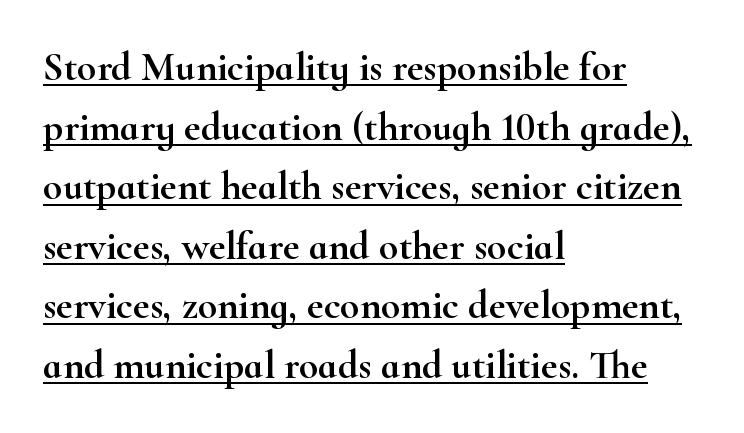
Q: Is the text italic (slanted)? A: No, it is upright.
Q: Is the typeface a serif or a sans-serif typeface? A: Serif.
Q: Is the text underlined? A: Yes.
Q: How is the paragraph aligned? A: Left-aligned.
Q: Is the spacing between letters normal or unusually wide? A: Normal.
Q: Is the spacing between lines tight, normal or loose? A: Normal.
Q: Width (condensed, normal, or wide)? A: Wide.
Q: Stroke contrast? A: High.
Q: x-height? A: Small.
Q: Monospaced? A: No.
